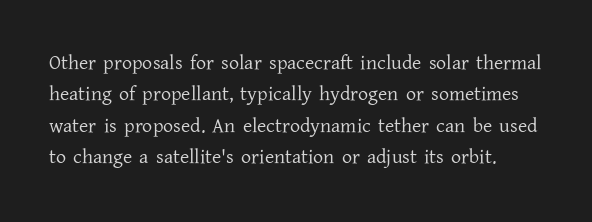
Q: Is the text bold? A: No.
Q: Is the text italic (slanted)? A: No, it is upright.
Q: Is the text underlined? A: No.
Q: Is the spacing between letters normal or unusually wide? A: Normal.
Q: Is the spacing between lines tight, normal or loose? A: Normal.
